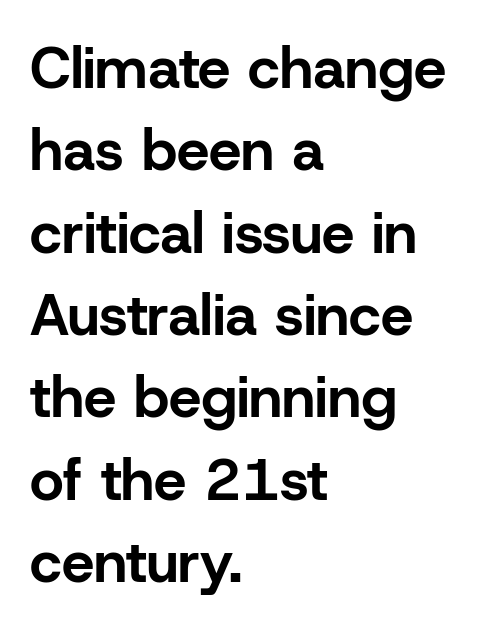
{"serif": "no", "italic": "no", "bold": "yes", "weight": "bold", "width": "normal", "stroke_contrast": "low", "x_height": "medium", "monospaced": "no", "underline": "no", "align": "left", "line_spacing": "normal", "line_spacing_ratio": 1.42, "letter_spacing": "normal", "letter_spacing_em": 0.0, "glyph_px": 58}
